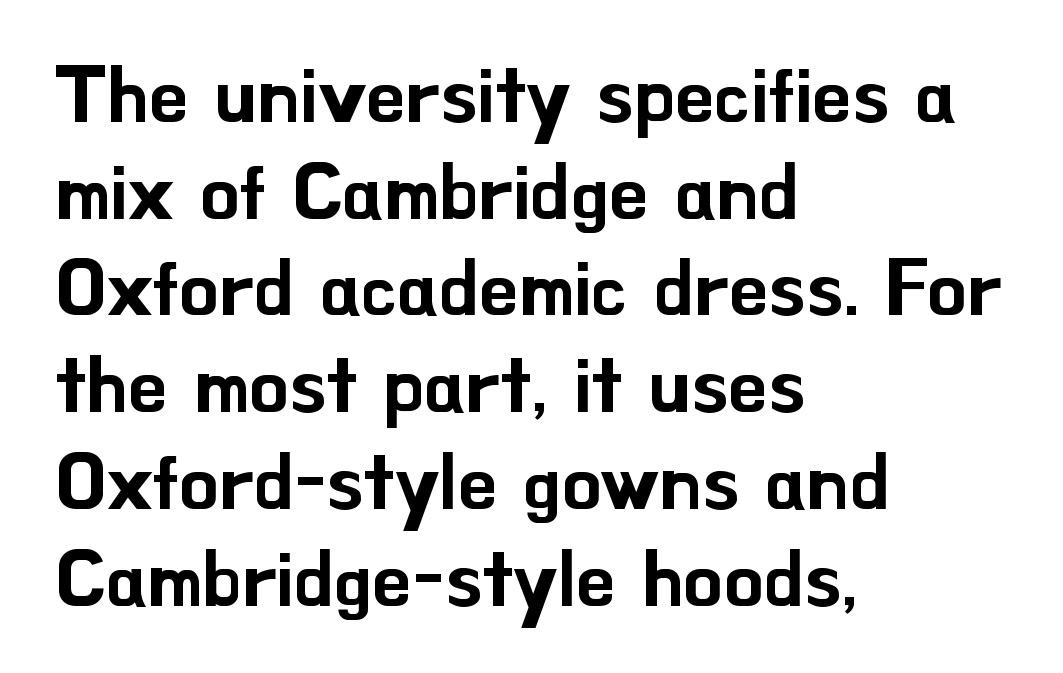
Only glyphs here, with clear space below each row. The ragged edge is on the right, which tells us the setting is flush left. Spacing between characters is what you'd get straight out of the box. Vertical strokes here are truly vertical. Examine the stroke ends and you'll find no serifs.
